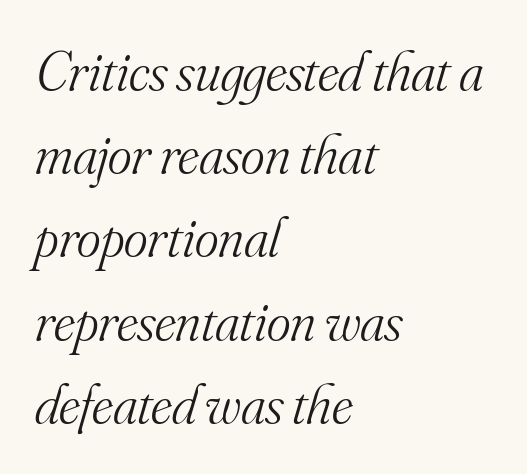
{"serif": "yes", "italic": "yes", "lean": "right", "slant_degrees": 16, "bold": "no", "weight": "light", "width": "normal", "stroke_contrast": "medium", "x_height": "small", "monospaced": "no", "underline": "no", "align": "left", "line_spacing": "normal", "line_spacing_ratio": 1.46, "letter_spacing": "normal", "letter_spacing_em": 0.0, "glyph_px": 57}
